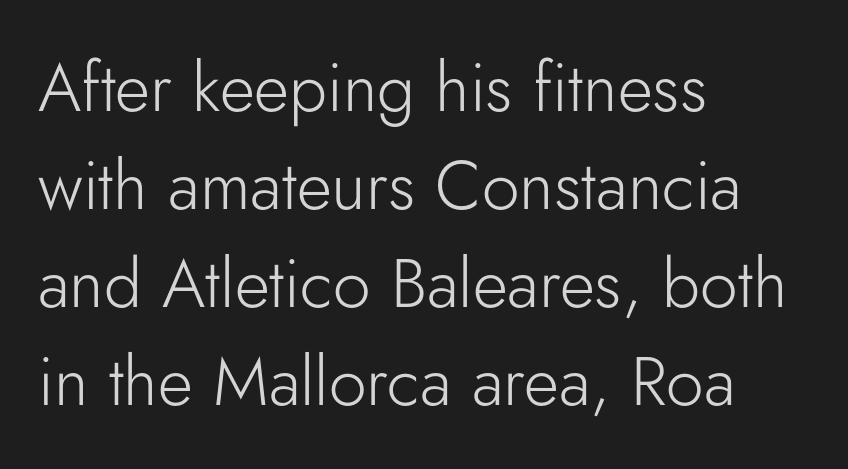
{"serif": "no", "italic": "no", "bold": "no", "weight": "light", "width": "normal", "stroke_contrast": "low", "x_height": "small", "monospaced": "no", "underline": "no", "align": "left", "line_spacing": "normal", "line_spacing_ratio": 1.44, "letter_spacing": "normal", "letter_spacing_em": 0.0, "glyph_px": 68}
